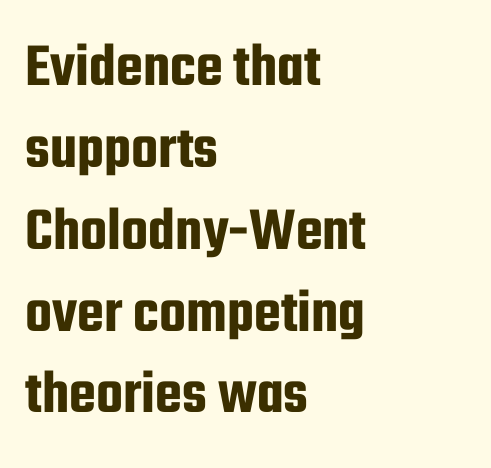
{"serif": "no", "italic": "no", "width": "condensed", "stroke_contrast": "low", "x_height": "medium", "monospaced": "no", "underline": "no", "align": "left", "line_spacing": "normal", "line_spacing_ratio": 1.32, "letter_spacing": "normal", "letter_spacing_em": 0.0, "glyph_px": 62}
